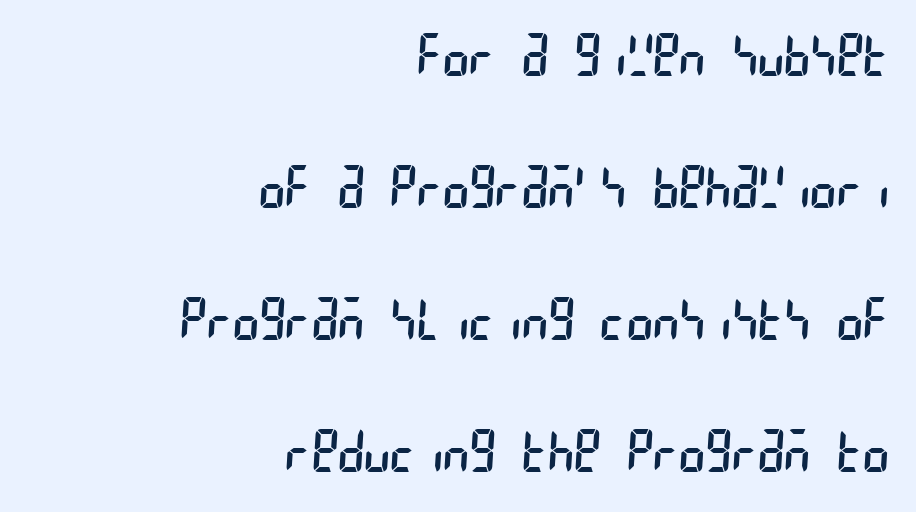
Stems here are at most as thick as an everyday book face. Check where the strokes stop: nothing finishes them off — pure sans. Glyph-to-glyph distance matches everyday printed text. Line ends are locked; line starts wander. A great deal of white space separates one row of letters from the next. The string is rendered with underlining switched off.
